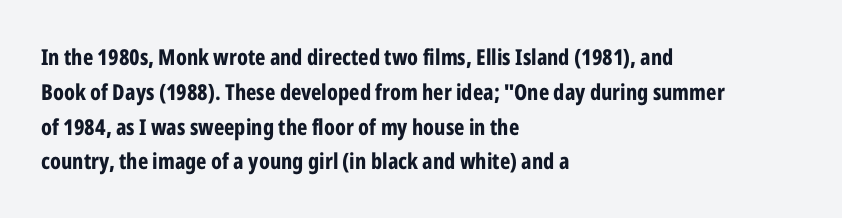
{"italic": "no", "bold": "yes", "underline": "no", "align": "left", "line_spacing": "normal", "line_spacing_ratio": 1.58, "letter_spacing": "normal", "letter_spacing_em": 0.0, "glyph_px": 22}
